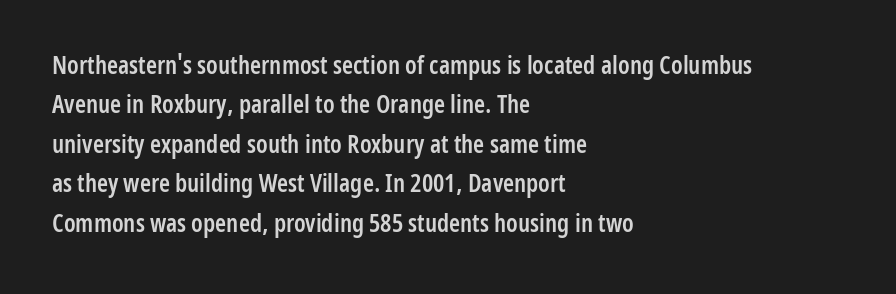
The image shows 25 px text type, upright; set left-aligned, normal line spacing (1.58x), normal letter spacing, not underlined.
